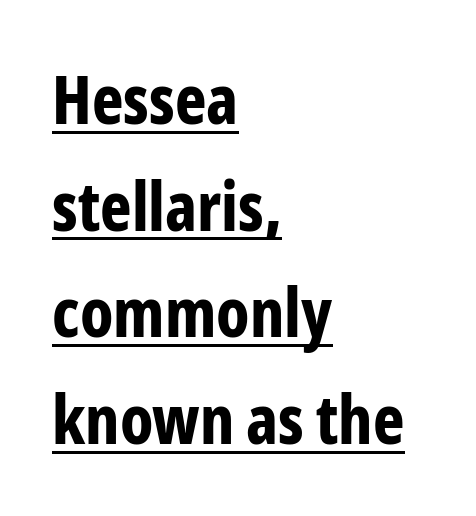
Note the varied advance widths — an 'i' is clearly narrower than an 'm'. Nothing sits at the stroke ends, so this counts as sans-serif. The line-height multiplier appears to be the usual default. Heavy-handed strokes throughout: this text is bold. Caption: standard tracking, unaltered. Looks like someone drew a line under every word here.
